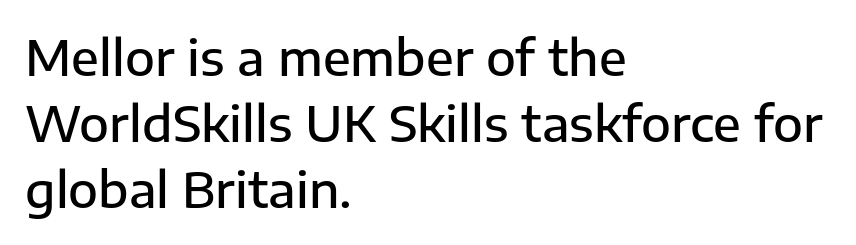
Q: Is the text bold? A: Semi-bold.
Q: Is the text italic (slanted)? A: No, it is upright.
Q: Is the typeface a serif or a sans-serif typeface? A: Sans-serif.
Q: Is the text underlined? A: No.
Q: How is the paragraph aligned? A: Left-aligned.
Q: Is the spacing between letters normal or unusually wide? A: Normal.
Q: Is the spacing between lines tight, normal or loose? A: Normal.
Q: Width (condensed, normal, or wide)? A: Normal.
Q: Stroke contrast? A: Low.
Q: x-height? A: Medium.
Q: Monospaced? A: No.
